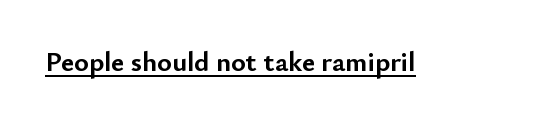
Glance below the letters and you will spot a drawn line. Letter spacing: default. Unlike italic type, these characters show no tilt at all. Think of a printed novel: that variable character pitch is what you see here. Summary of weight: heavy, a full bold.
